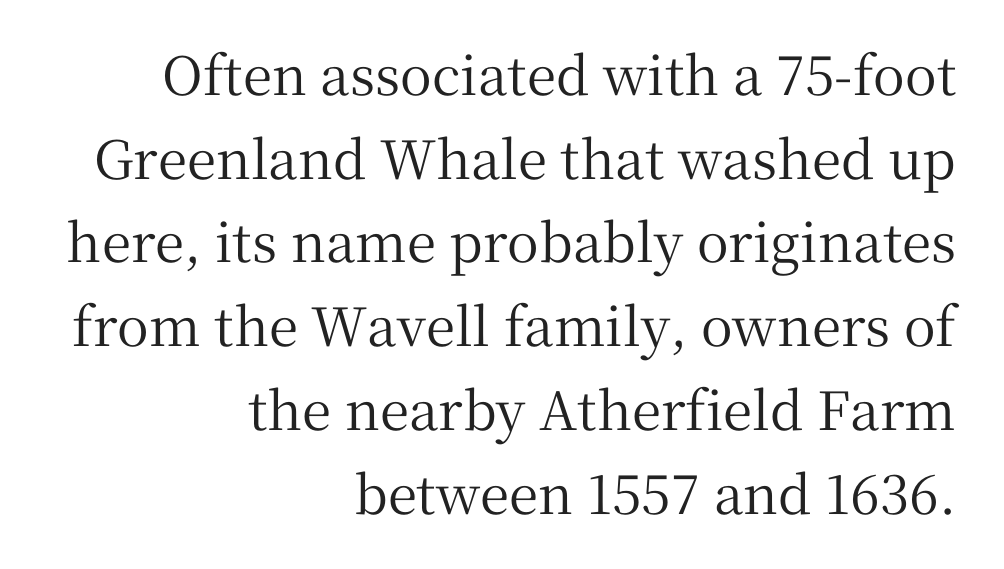
Q: Is the text italic (slanted)? A: No, it is upright.
Q: Is the typeface a serif or a sans-serif typeface? A: Serif.
Q: Is the text underlined? A: No.
Q: How is the paragraph aligned? A: Right-aligned.
Q: Is the spacing between letters normal or unusually wide? A: Normal.
Q: Is the spacing between lines tight, normal or loose? A: Normal.
Q: Width (condensed, normal, or wide)? A: Normal.
Q: Stroke contrast? A: Medium.
Q: x-height? A: Medium.
Q: Monospaced? A: No.
